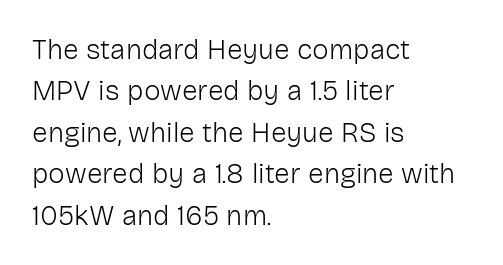
Q: Is the text bold? A: No.
Q: Is the text italic (slanted)? A: No, it is upright.
Q: Is the typeface a serif or a sans-serif typeface? A: Sans-serif.
Q: Is the text underlined? A: No.
Q: How is the paragraph aligned? A: Left-aligned.
Q: Is the spacing between letters normal or unusually wide? A: Normal.
Q: Is the spacing between lines tight, normal or loose? A: Normal.
Q: Width (condensed, normal, or wide)? A: Normal.
Q: Stroke contrast? A: Low.
Q: x-height? A: Medium.
Q: Monospaced? A: No.
